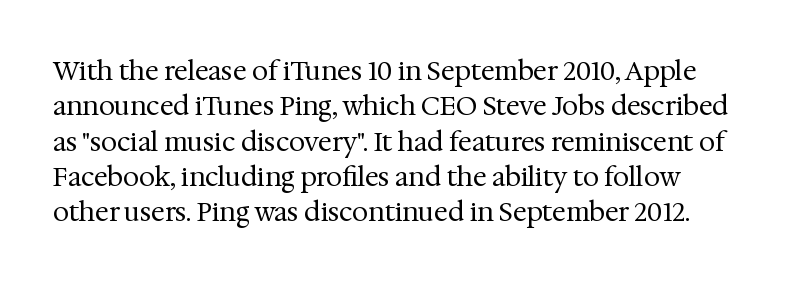
{"italic": "no", "bold": "no", "underline": "no", "line_spacing": "normal", "line_spacing_ratio": 1.36, "letter_spacing": "normal", "letter_spacing_em": 0.0, "glyph_px": 26}
